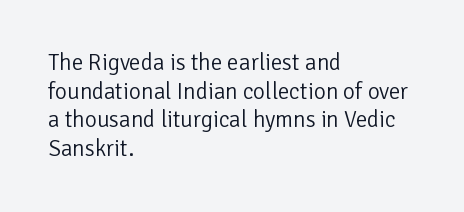
{"italic": "no", "bold": "no", "underline": "no", "align": "left", "line_spacing": "normal", "line_spacing_ratio": 1.25, "letter_spacing": "normal", "letter_spacing_em": 0.0, "glyph_px": 23}
